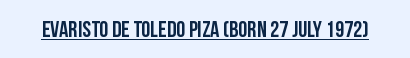
You can see a thin bar hugging the bottom of the glyphs. This rendering leaves character spacing at its baseline value. Style check: upright.
